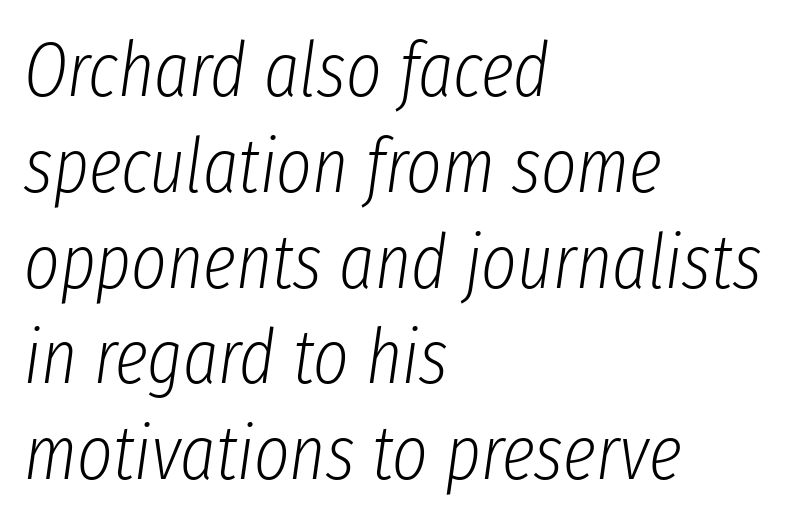
Q: Is the text bold? A: No.
Q: Is the text italic (slanted)? A: Yes, it leans right by about 8 degrees.
Q: Is the text underlined? A: No.
Q: How is the paragraph aligned? A: Left-aligned.
Q: Is the spacing between letters normal or unusually wide? A: Normal.
Q: Is the spacing between lines tight, normal or loose? A: Normal.
Q: Width (condensed, normal, or wide)? A: Condensed.
Q: Stroke contrast? A: Low.
Q: x-height? A: Medium.
Q: Monospaced? A: No.
